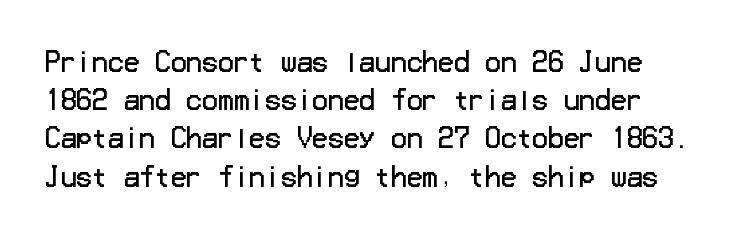
Ordinary non-slanted type is in use. The typeface has the unassuming heft of standard copy or less. A clean baseline with only descenders dipping below it. Glyph-to-glyph distance matches everyday printed text.
